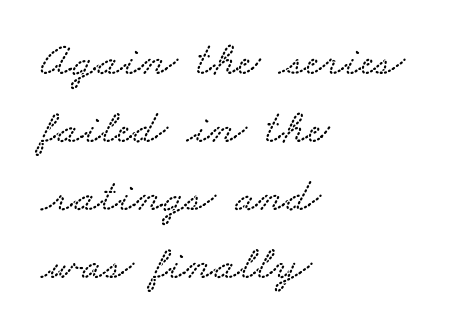
The image shows 48 px wide type; set left-aligned, normal line spacing (1.42x), normal letter spacing, not underlined; low stroke contrast and a small x-height.
